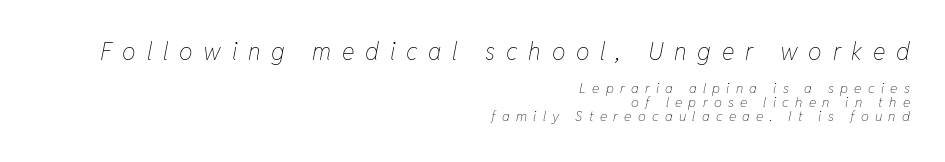
{"italic": "yes", "lean": "right", "slant_degrees": 11, "bold": "no", "underline": "no", "align": "right", "line_spacing": "tight", "line_spacing_ratio": 1.0, "letter_spacing": "wide", "letter_spacing_em": 0.45, "larger_block": "first", "size_ratio": 1.71, "glyph_px": 24}
